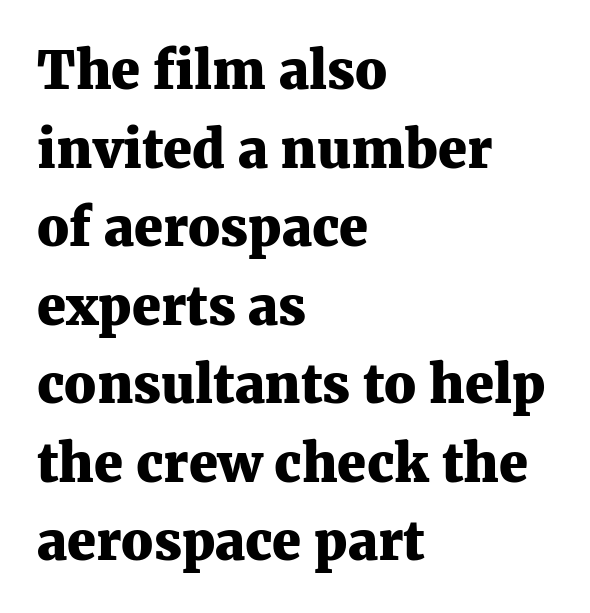
Q: Is the text bold? A: Yes.
Q: Is the text italic (slanted)? A: No, it is upright.
Q: Is the typeface a serif or a sans-serif typeface? A: Serif.
Q: Is the text underlined? A: No.
Q: How is the paragraph aligned? A: Left-aligned.
Q: Is the spacing between letters normal or unusually wide? A: Normal.
Q: Is the spacing between lines tight, normal or loose? A: Normal.
Q: Width (condensed, normal, or wide)? A: Normal.
Q: Stroke contrast? A: Medium.
Q: x-height? A: Medium.
Q: Monospaced? A: No.
